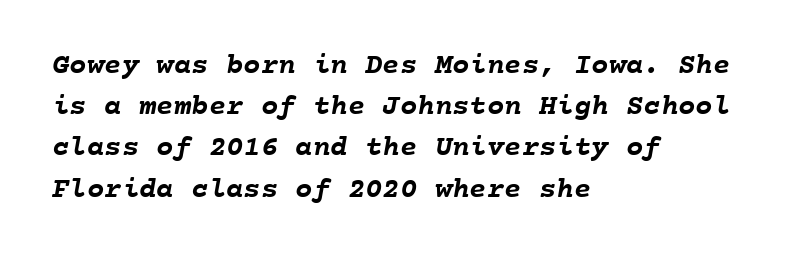
The image shows 29 px semibold type, monospaced; set left-aligned, normal line spacing (1.42x), normal letter spacing, not underlined; low stroke contrast and a medium x-height.
